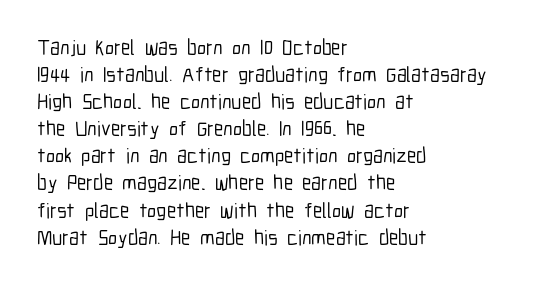
The image shows 21 px text type, upright; set left-aligned, normal line spacing (1.29x), normal letter spacing, not underlined.
